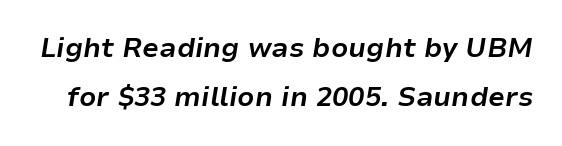
The image shows 27 px bold type, italic (leaning right); set line spacing 1.83x, normal letter spacing, not underlined.
